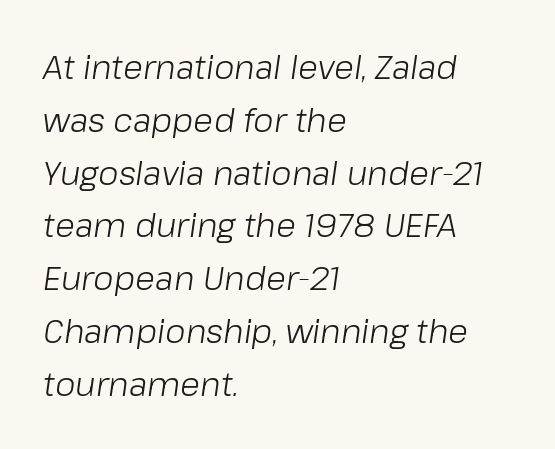
The face used here is proportionally spaced, like ordinary book or web type. This sample keeps an unexceptional amount of space between lines. The passage shown is not underscored anywhere. Nothing unusual about the tracking: characters are spaced as the font intends.
